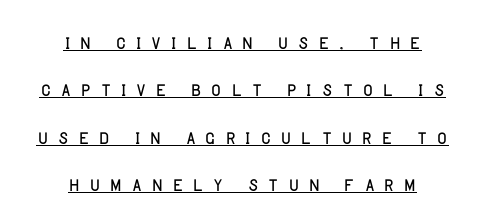
{"italic": "no", "bold": "no", "underline": "yes", "align": "center", "line_spacing_ratio": 1.82, "letter_spacing": "wide", "letter_spacing_em": 0.32, "glyph_px": 26}
